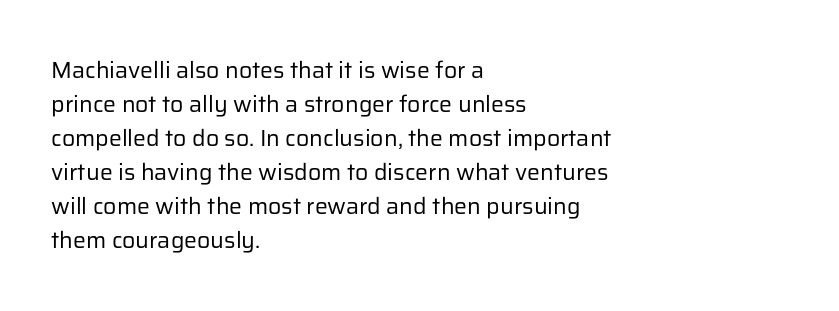
Q: Is the text bold? A: No.
Q: Is the text italic (slanted)? A: No, it is upright.
Q: Is the text underlined? A: No.
Q: How is the paragraph aligned? A: Left-aligned.
Q: Is the spacing between letters normal or unusually wide? A: Normal.
Q: Is the spacing between lines tight, normal or loose? A: Normal.
